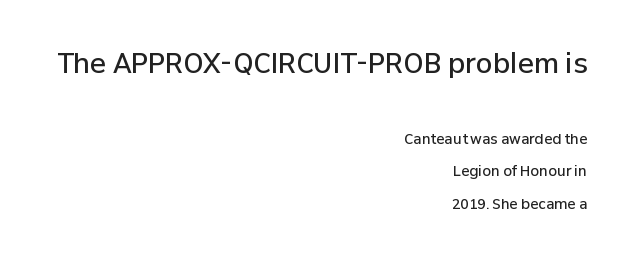
The image shows 27 px text type, upright; set right-aligned, loose line spacing (2.31x), normal letter spacing, not underlined; the first (top) block is 1.93x larger.
